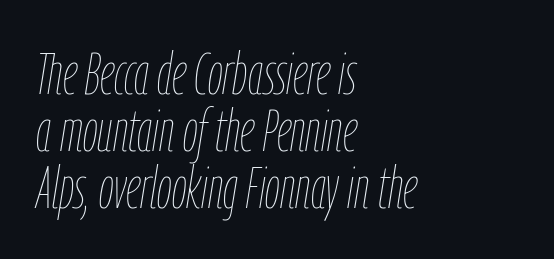
The image shows 59 px thin, condensed type, italic (leaning right); set left-aligned, tight line spacing (0.97x), normal letter spacing, not underlined; low stroke contrast and a medium x-height.
